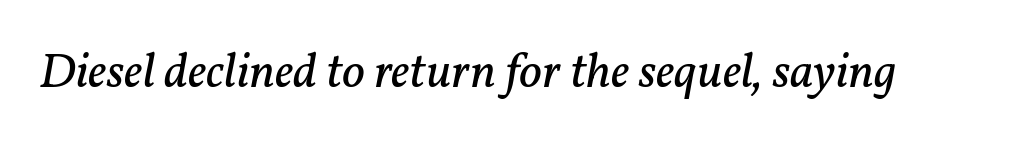
{"serif": "yes", "italic": "yes", "lean": "right", "slant_degrees": 11, "bold": "no", "weight": "regular", "width": "normal", "stroke_contrast": "low", "x_height": "medium", "monospaced": "no", "underline": "no", "letter_spacing": "normal", "letter_spacing_em": 0.0, "glyph_px": 50}
